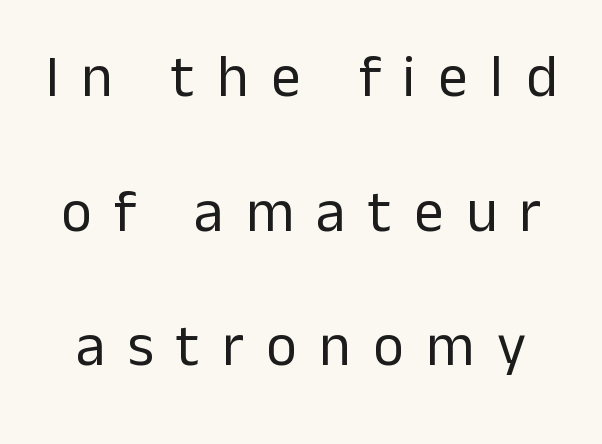
Q: Is the text bold? A: No.
Q: Is the text italic (slanted)? A: No, it is upright.
Q: Is the typeface a serif or a sans-serif typeface? A: Sans-serif.
Q: Is the text underlined? A: No.
Q: Is the spacing between letters normal or unusually wide? A: Unusually wide.
Q: Is the spacing between lines tight, normal or loose? A: Loose.
Q: Width (condensed, normal, or wide)? A: Normal.
Q: Stroke contrast? A: Low.
Q: x-height? A: Medium.
Q: Monospaced? A: No.
